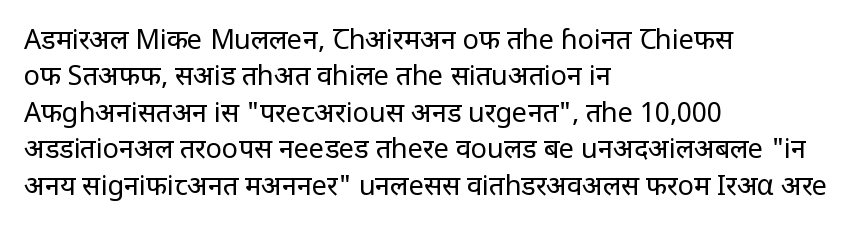
Upright lettering throughout. Reading down the column, the eye jumps a familiar distance to each next line. The typesetting does not lean heavy: it is not bold. Horizontal alignment here is leftward, the default for most running prose. The space directly below the letters is spotless. Glyph-to-glyph distance matches everyday printed text.
